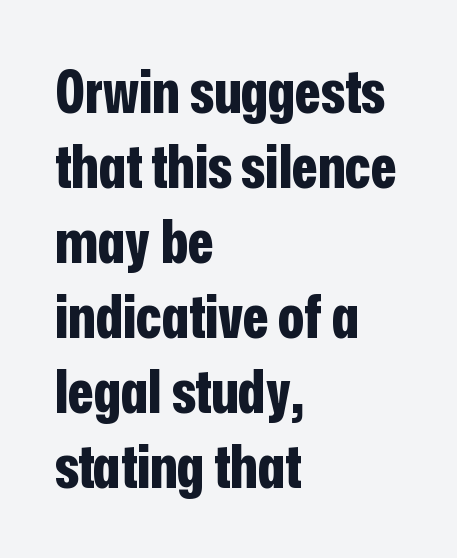
Line beginnings align vertically; line endings do not. The passage shown is typeset with a sans-serif family. Typesetter's note: full bold, strokes at maximum text heaviness. Nothing unusual about the tracking: characters are spaced as the font intends. Only glyphs here, with clear space below each row. It's the straight-up-and-down kind of type.
